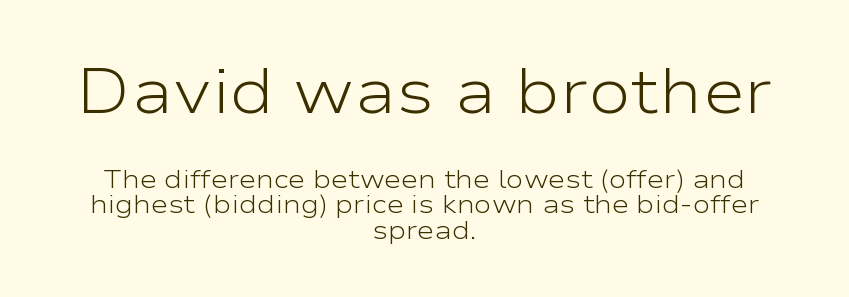
Tall strokes in this sample are plumb rather than angled. Note: larger setting up top, smaller setting below. The font family rendered here belongs to the sans-serif group. No letter is thick-stroked: the sample isn't bold. The lines in this sample share a center point and differ in where they start and stop.
